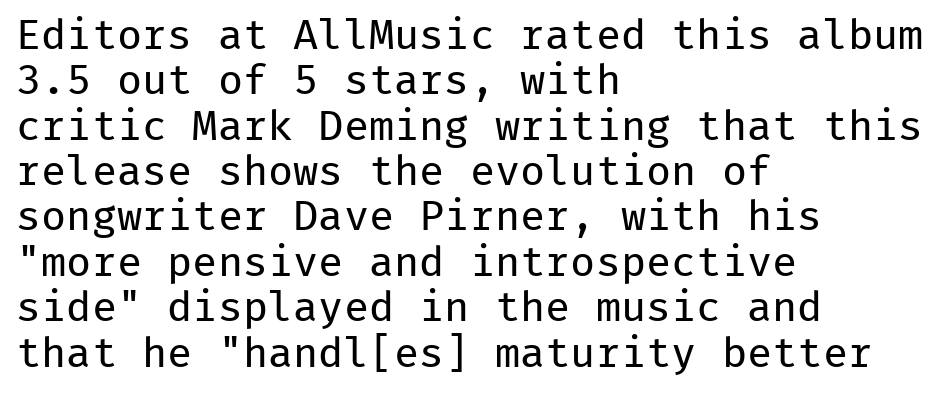
{"serif": "no", "italic": "no", "bold": "no", "weight": "regular", "width": "normal", "stroke_contrast": "low", "x_height": "medium", "monospaced": "yes", "underline": "no", "align": "left", "line_spacing": "tight", "line_spacing_ratio": 1.08, "letter_spacing": "normal", "letter_spacing_em": 0.0, "glyph_px": 42}
